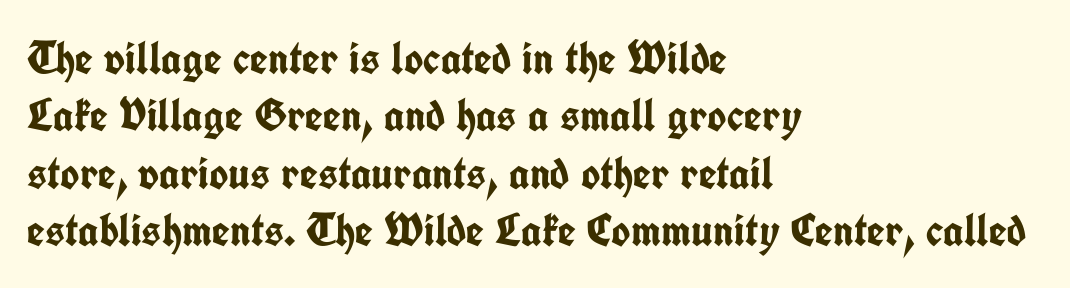
Q: Is the text bold? A: Yes.
Q: Is the text italic (slanted)? A: No, it is upright.
Q: Is the typeface a serif or a sans-serif typeface? A: Sans-serif.
Q: Is the text underlined? A: No.
Q: How is the paragraph aligned? A: Left-aligned.
Q: Is the spacing between letters normal or unusually wide? A: Normal.
Q: Is the spacing between lines tight, normal or loose? A: Normal.
Q: Width (condensed, normal, or wide)? A: Condensed.
Q: Stroke contrast? A: Low.
Q: x-height? A: Medium.
Q: Monospaced? A: No.
